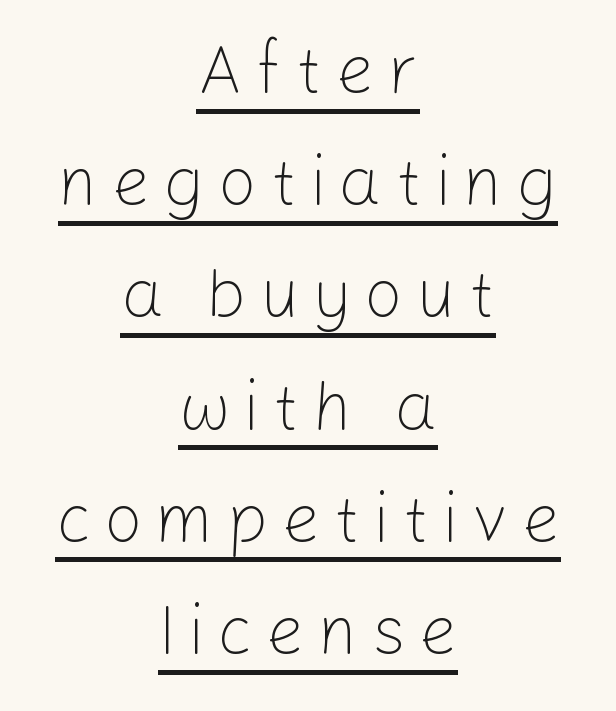
Character widths vary here, with narrow letters taking less room than wide ones. The lines sit at an ordinary, default distance from one another. This is roman type, the default non-slanted kind. Line starts and ends both wander, symmetrically. The strokes carry an ordinary text weight at most. Underline: present.
